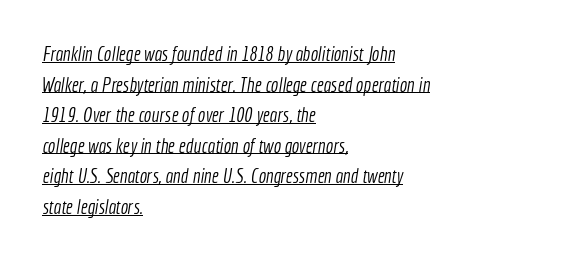
{"bold": "no", "underline": "yes", "align": "left", "line_spacing": "normal", "line_spacing_ratio": 1.53, "letter_spacing": "normal", "letter_spacing_em": 0.0, "glyph_px": 20}
